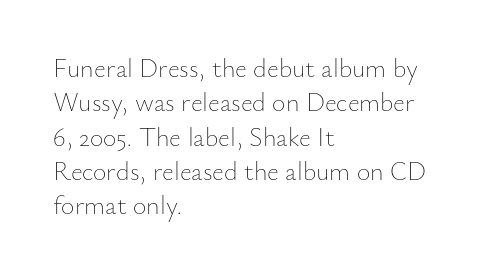
Q: Is the text bold? A: No.
Q: Is the text italic (slanted)? A: No, it is upright.
Q: Is the text underlined? A: No.
Q: How is the paragraph aligned? A: Left-aligned.
Q: Is the spacing between letters normal or unusually wide? A: Normal.
Q: Is the spacing between lines tight, normal or loose? A: Normal.
